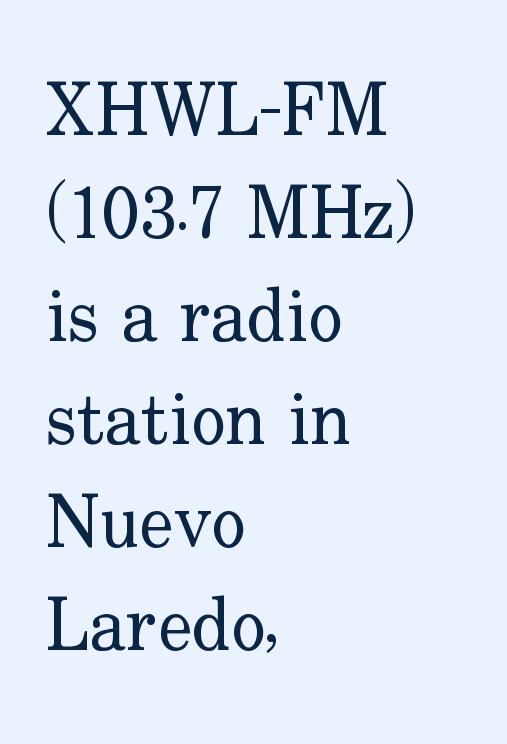
{"serif": "yes", "italic": "no", "bold": "no", "weight": "regular", "width": "normal", "stroke_contrast": "low", "x_height": "small", "monospaced": "no", "underline": "no", "align": "left", "line_spacing": "normal", "line_spacing_ratio": 1.41, "letter_spacing": "normal", "letter_spacing_em": 0.0, "glyph_px": 73}
